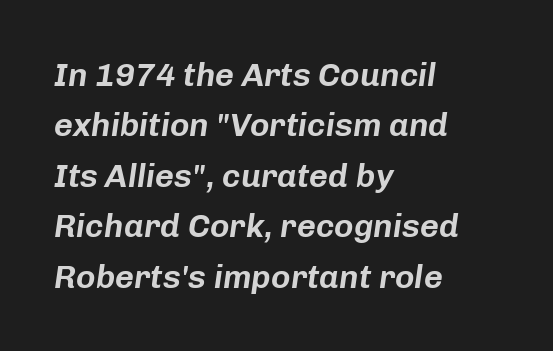
This rendering features lettering with no underline. Varying glyph widths throughout — classic text-font behaviour. Honestly, the letter spacing is just normal — you wouldn't notice it. Vertical spacing — default.
